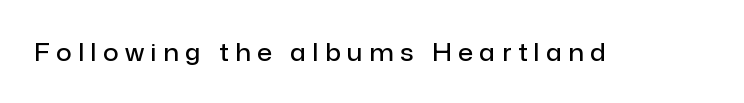
The image shows 24 px text type, upright; set unusually wide letter spacing (+0.28 em), not underlined.
